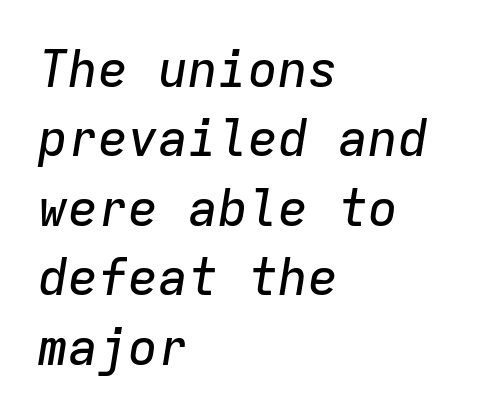
The image shows 50 px text type, italic (leaning right), monospaced; set left-aligned, normal line spacing (1.39x), normal letter spacing, not underlined; low stroke contrast and a medium x-height.
